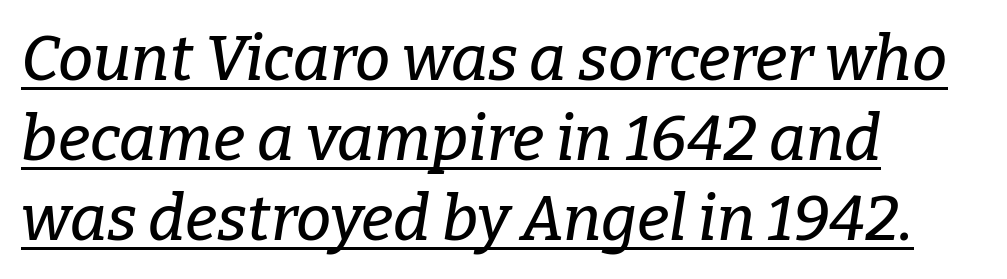
The lettering is marked with a stroke running underneath it. Every row of glyphs begins at an identical x-position on the left. This is serif lettering, the kind often seen in printed books. A normal amount of white space separates one row of letters from the next. Looks like regular typesetting: each glyph gets only the width it needs.
